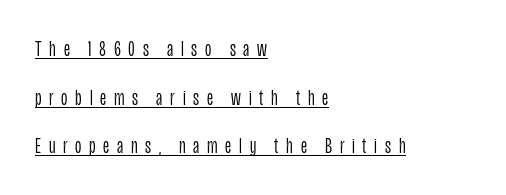
{"italic": "no", "bold": "no", "underline": "yes", "align": "left", "line_spacing": "loose", "line_spacing_ratio": 2.21, "letter_spacing": "wide", "letter_spacing_em": 0.35, "glyph_px": 22}
